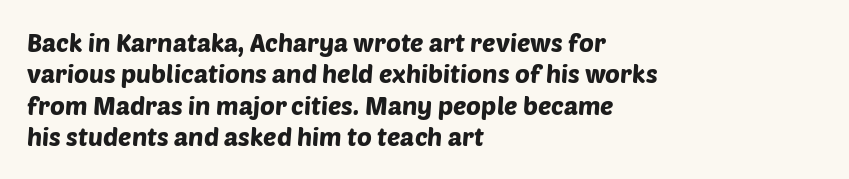
Casual observation: everything's shoved over to the left. Unmarked baselines from the first word to the last. Nobody touched the tracking dial on this one. Horizontal bands of white between lines are of average thickness.
